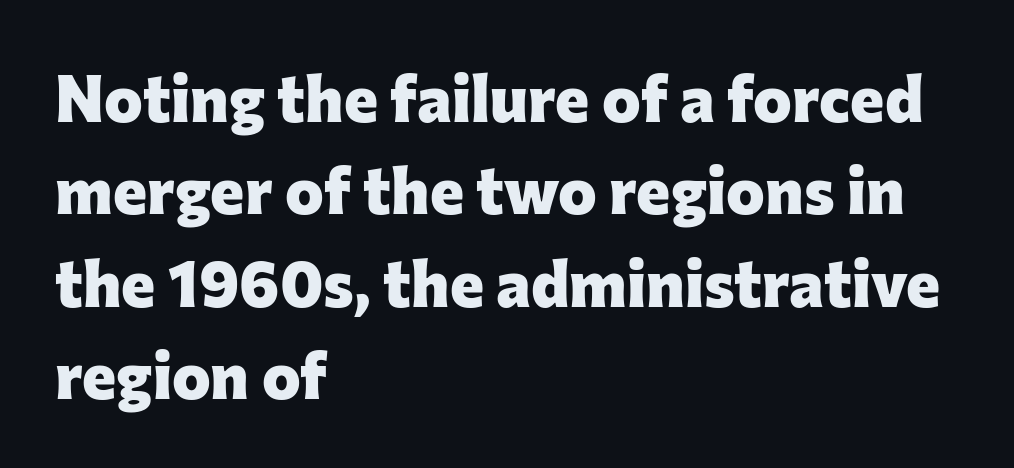
Summary of vertical rhythm: regular, with standard interline spacing. The designer went with a sans here, leaving each stem footless. Honestly, the letter spacing is just normal — you wouldn't notice it. Think of a printed novel: that variable character pitch is what you see here.
